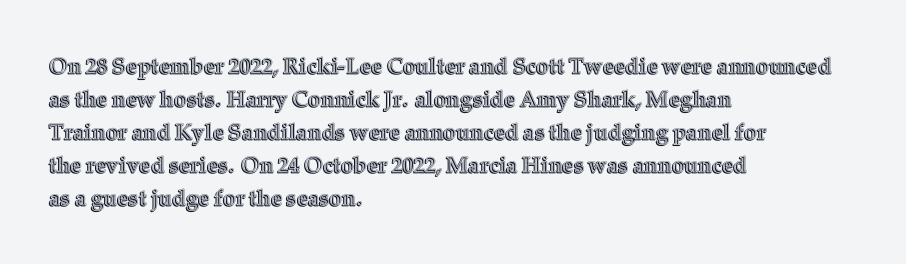
The image shows 22 px text type, upright; set left-aligned, normal line spacing (1.5x), normal letter spacing, not underlined.
